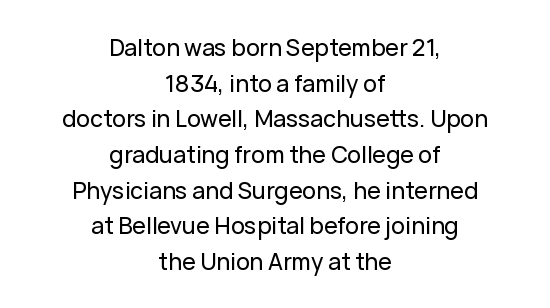
The image shows 23 px text type, upright; set centered, normal line spacing (1.55x), normal letter spacing, not underlined.
